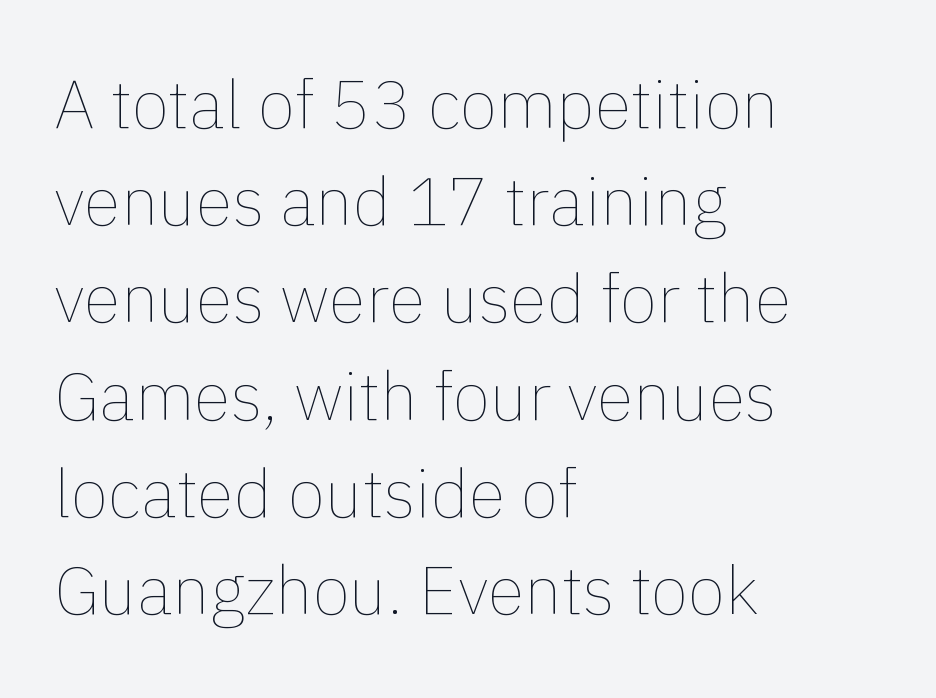
Q: Is the text bold? A: No.
Q: Is the text italic (slanted)? A: No, it is upright.
Q: Is the text underlined? A: No.
Q: How is the paragraph aligned? A: Left-aligned.
Q: Is the spacing between letters normal or unusually wide? A: Normal.
Q: Is the spacing between lines tight, normal or loose? A: Normal.
Q: Width (condensed, normal, or wide)? A: Normal.
Q: Stroke contrast? A: Low.
Q: x-height? A: Medium.
Q: Monospaced? A: No.
